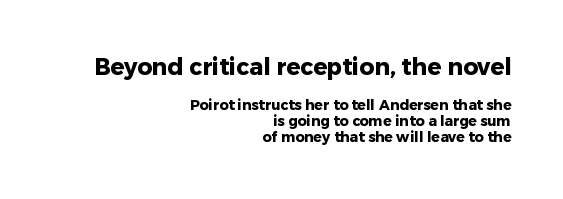
The passage is arranged like a letterhead date or caption credit — flush right. The composition opens big and finishes small. The space between consecutive lines is stingy. Plain, unruled lines of type. The letters sit at their default tracking, neither squeezed nor spread.
